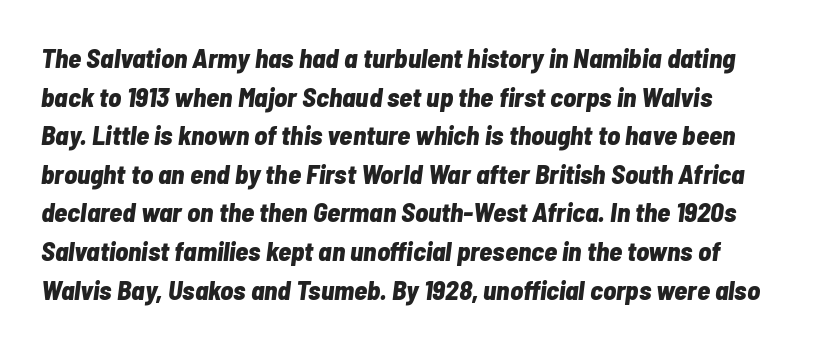
{"italic": "yes", "lean": "right", "slant_degrees": 7, "bold": "yes", "underline": "no", "line_spacing": "normal", "line_spacing_ratio": 1.43, "letter_spacing": "normal", "letter_spacing_em": 0.0, "glyph_px": 27}
